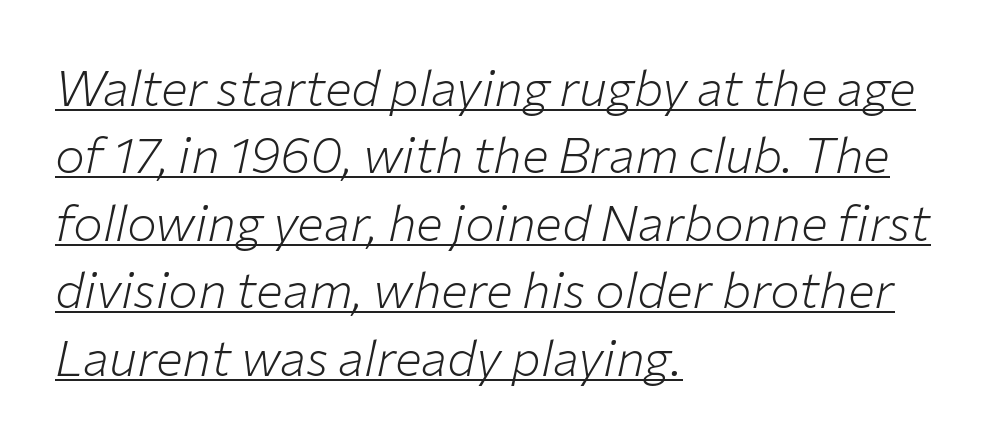
Q: Is the text bold? A: No.
Q: Is the text italic (slanted)? A: Yes, it leans right by about 12 degrees.
Q: Is the text underlined? A: Yes.
Q: How is the paragraph aligned? A: Left-aligned.
Q: Is the spacing between letters normal or unusually wide? A: Normal.
Q: Is the spacing between lines tight, normal or loose? A: Normal.
Q: Width (condensed, normal, or wide)? A: Normal.
Q: Stroke contrast? A: Low.
Q: x-height? A: Medium.
Q: Monospaced? A: No.
